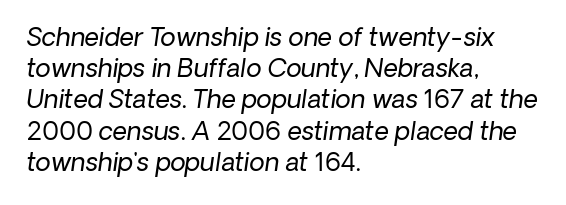
The passage shown is not bold in any degree. Rule under the text: the space is simply empty. Rows of type keep a routine distance in the vertical direction. Short note: letters normally spaced. The lines are quadded left.
